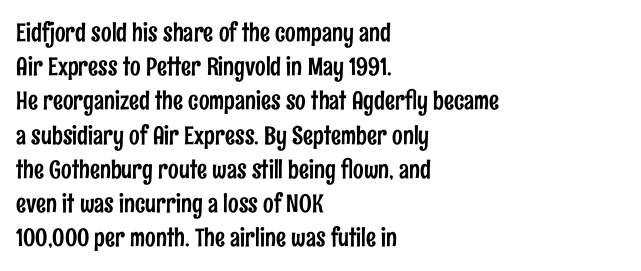
The image shows 25 px text type, upright; set left-aligned, normal line spacing (1.37x), normal letter spacing, not underlined.
